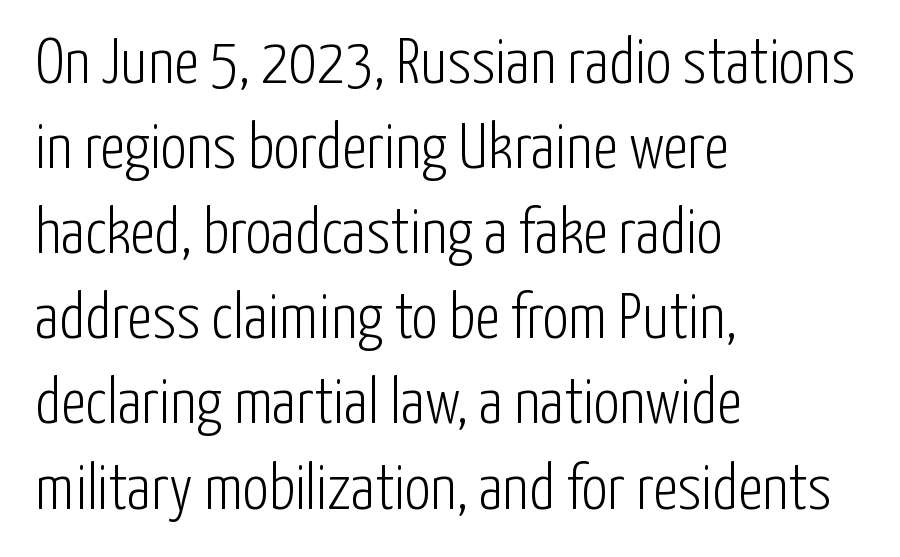
Q: Is the text bold? A: No.
Q: Is the text italic (slanted)? A: No, it is upright.
Q: Is the typeface a serif or a sans-serif typeface? A: Sans-serif.
Q: Is the text underlined? A: No.
Q: How is the paragraph aligned? A: Left-aligned.
Q: Is the spacing between letters normal or unusually wide? A: Normal.
Q: Is the spacing between lines tight, normal or loose? A: Normal.
Q: Width (condensed, normal, or wide)? A: Condensed.
Q: Stroke contrast? A: Low.
Q: x-height? A: Medium.
Q: Monospaced? A: No.
